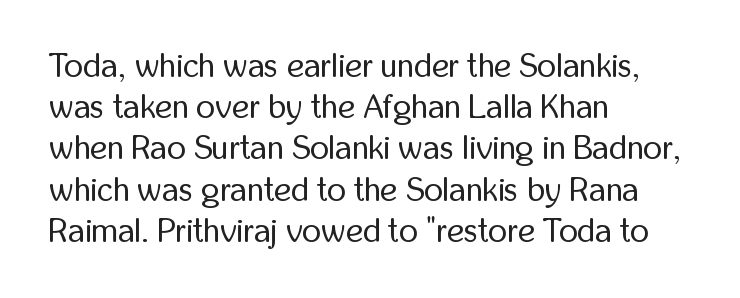
The typeface chosen for these lines omits serifs. The ragged edge is on the right, which tells us the setting is flush left. No extra tracking has been applied to these lines. Ink coverage per letter is moderate at most. A bare baseline throughout the passage.
